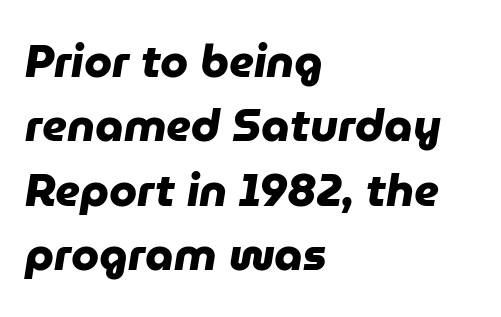
Between one letter and the next there's only the usual sliver of space. A dark, heavy texture on the line: the type is bold. Honestly, the row spacing looks completely unremarkable. The face used here is proportionally spaced, like ordinary book or web type. The font family rendered here belongs to the sans-serif group.
